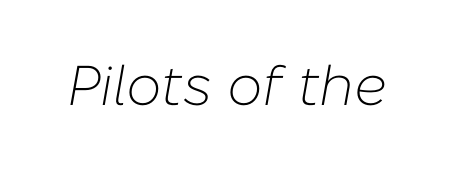
The image shows 56 px light type, italic (leaning right); set normal letter spacing, not underlined; low stroke contrast and a medium x-height.
